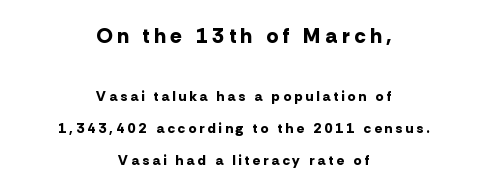
Q: Is the text bold? A: Yes.
Q: Is the text italic (slanted)? A: No, it is upright.
Q: Is the text underlined? A: No.
Q: How is the paragraph aligned? A: Centered.
Q: Is the spacing between letters normal or unusually wide? A: Unusually wide.
Q: Is the spacing between lines tight, normal or loose? A: Loose.
Q: Which block of text is set in a larger size, the first (top) or the second (bottom)? A: The first (top) one.
